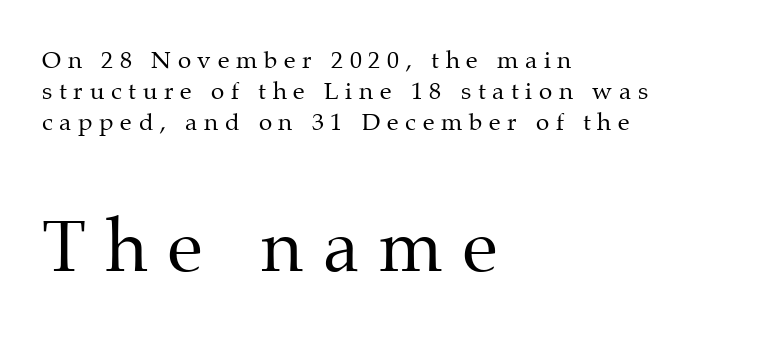
Q: Is the text bold? A: No.
Q: Is the text italic (slanted)? A: No, it is upright.
Q: Is the typeface a serif or a sans-serif typeface? A: Serif.
Q: Is the text underlined? A: No.
Q: How is the paragraph aligned? A: Left-aligned.
Q: Is the spacing between letters normal or unusually wide? A: Unusually wide.
Q: Is the spacing between lines tight, normal or loose? A: Normal.
Q: Which block of text is set in a larger size, the first (top) or the second (bottom)? A: The second (bottom) one.
Q: Width (condensed, normal, or wide)? A: Normal.
Q: Stroke contrast? A: Medium.
Q: x-height? A: Medium.
Q: Monospaced? A: No.
